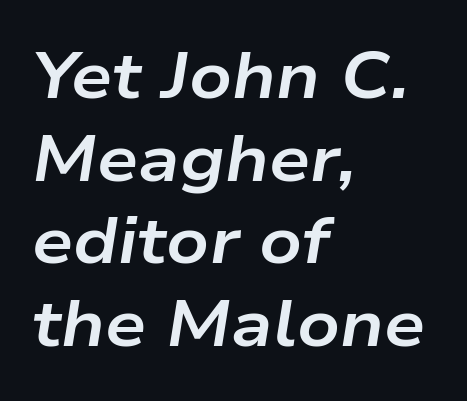
The image shows 65 px bold, wide type, italic (leaning right); set left-aligned, normal line spacing (1.27x), normal letter spacing, not underlined; low stroke contrast and a medium x-height.
